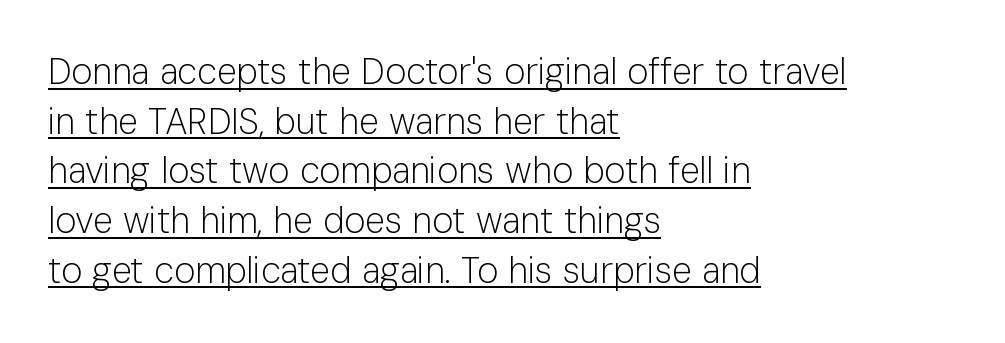
{"serif": "no", "italic": "no", "bold": "no", "weight": "light", "width": "normal", "stroke_contrast": "low", "x_height": "medium", "monospaced": "no", "underline": "yes", "align": "left", "line_spacing": "normal", "line_spacing_ratio": 1.38, "letter_spacing": "normal", "letter_spacing_em": 0.0, "glyph_px": 36}
